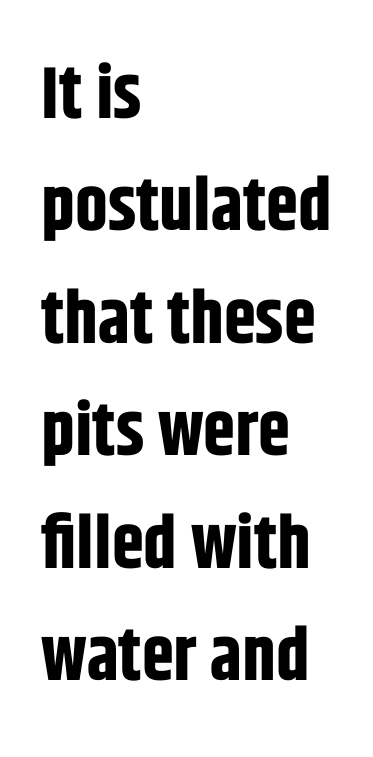
{"serif": "no", "italic": "no", "bold": "yes", "weight": "bold", "width": "condensed", "stroke_contrast": "low", "x_height": "large", "monospaced": "no", "underline": "no", "align": "left", "line_spacing": "normal", "line_spacing_ratio": 1.54, "letter_spacing": "normal", "letter_spacing_em": 0.0, "glyph_px": 73}
